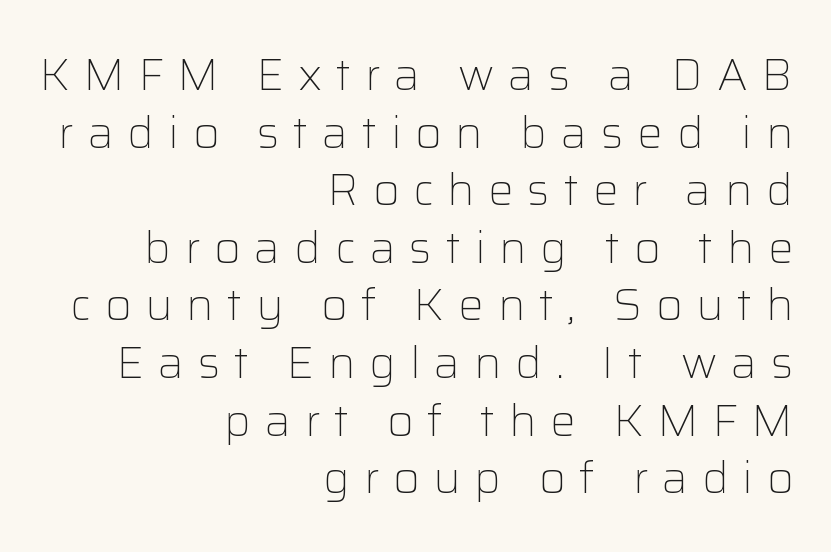
Q: Is the text bold? A: No.
Q: Is the text italic (slanted)? A: No, it is upright.
Q: Is the typeface a serif or a sans-serif typeface? A: Sans-serif.
Q: Is the text underlined? A: No.
Q: How is the paragraph aligned? A: Right-aligned.
Q: Is the spacing between letters normal or unusually wide? A: Unusually wide.
Q: Is the spacing between lines tight, normal or loose? A: Normal.
Q: Width (condensed, normal, or wide)? A: Normal.
Q: Stroke contrast? A: Low.
Q: x-height? A: Medium.
Q: Monospaced? A: No.
